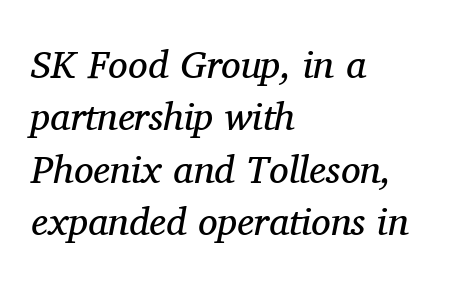
Q: Is the text bold? A: No.
Q: Is the text italic (slanted)? A: Yes, it leans right by about 11 degrees.
Q: Is the typeface a serif or a sans-serif typeface? A: Serif.
Q: Is the text underlined? A: No.
Q: How is the paragraph aligned? A: Left-aligned.
Q: Is the spacing between letters normal or unusually wide? A: Normal.
Q: Is the spacing between lines tight, normal or loose? A: Normal.
Q: Width (condensed, normal, or wide)? A: Normal.
Q: Stroke contrast? A: Medium.
Q: x-height? A: Medium.
Q: Monospaced? A: No.
